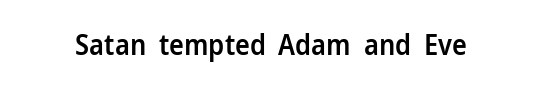
Q: Is the text bold? A: Semi-bold.
Q: Is the text italic (slanted)? A: No, it is upright.
Q: Is the typeface a serif or a sans-serif typeface? A: Sans-serif.
Q: Is the text underlined? A: No.
Q: Is the spacing between letters normal or unusually wide? A: Normal.
Q: Width (condensed, normal, or wide)? A: Normal.
Q: Stroke contrast? A: Low.
Q: x-height? A: Medium.
Q: Monospaced? A: No.
